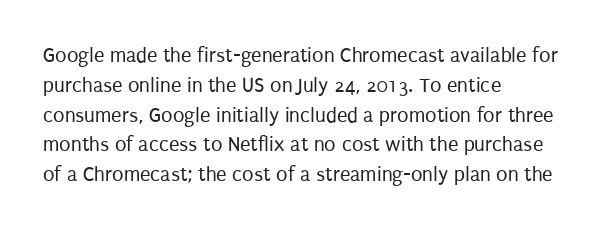
{"italic": "no", "bold": "no", "underline": "no", "align": "left", "line_spacing": "normal", "line_spacing_ratio": 1.42, "letter_spacing": "normal", "letter_spacing_em": 0.0, "glyph_px": 21}
